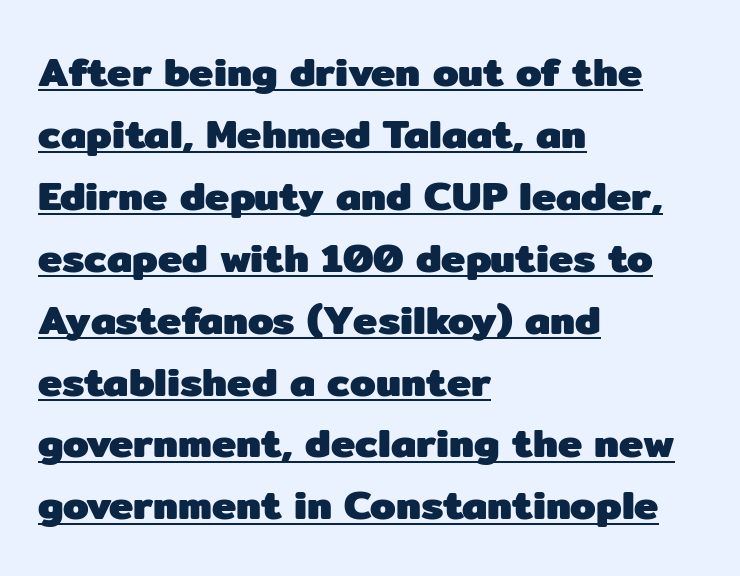
{"serif": "no", "italic": "no", "bold": "yes", "weight": "heavy", "width": "normal", "stroke_contrast": "low", "x_height": "medium", "monospaced": "no", "underline": "yes", "align": "left", "line_spacing": "normal", "line_spacing_ratio": 1.51, "letter_spacing": "normal", "letter_spacing_em": 0.0, "glyph_px": 41}
